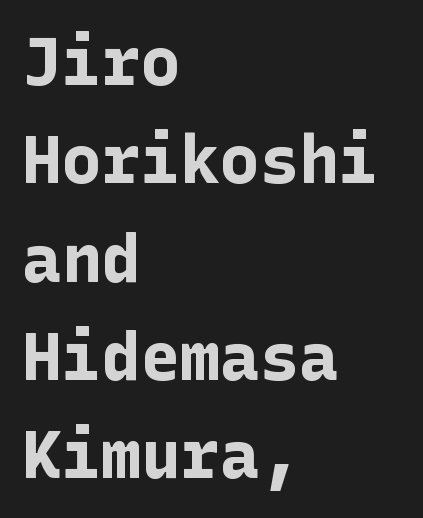
Q: Is the text bold? A: Yes.
Q: Is the text italic (slanted)? A: No, it is upright.
Q: Is the typeface a serif or a sans-serif typeface? A: Sans-serif.
Q: Is the text underlined? A: No.
Q: How is the paragraph aligned? A: Left-aligned.
Q: Is the spacing between letters normal or unusually wide? A: Normal.
Q: Is the spacing between lines tight, normal or loose? A: Normal.
Q: Width (condensed, normal, or wide)? A: Normal.
Q: Stroke contrast? A: Low.
Q: x-height? A: Medium.
